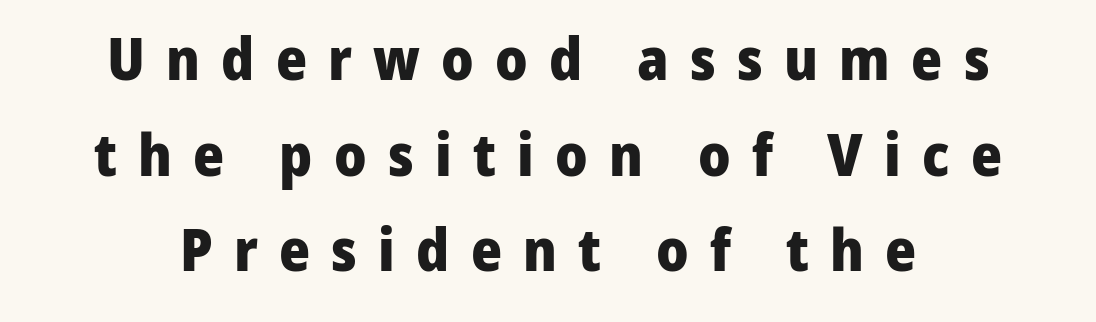
The image shows 59 px heavy sans-serif type, upright; set centered, normal line spacing (1.62x), unusually wide letter spacing (+0.36 em), not underlined; low stroke contrast and a medium x-height.
